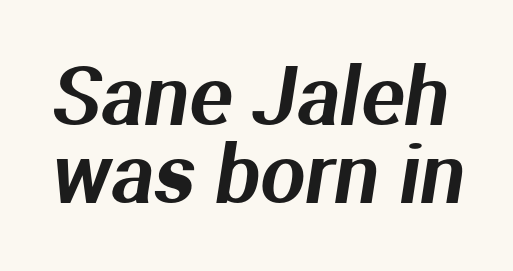
The image shows 80 px sans-serif type; set tight line spacing (0.97x), normal letter spacing, not underlined; medium stroke contrast and a medium x-height.
